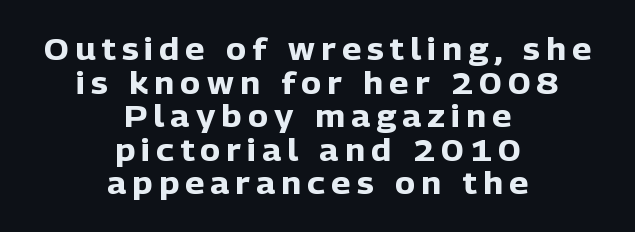
The image shows 30 px heavy sans-serif type, upright; set centered, tight line spacing (1.12x), unusually wide letter spacing (+0.21 em), not underlined; low stroke contrast and a medium x-height.
